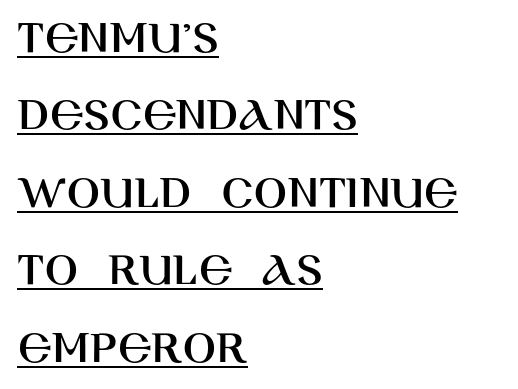
Q: Is the text italic (slanted)? A: No, it is upright.
Q: Is the typeface a serif or a sans-serif typeface? A: Sans-serif.
Q: Is the text underlined? A: Yes.
Q: How is the paragraph aligned? A: Left-aligned.
Q: Is the spacing between letters normal or unusually wide? A: Normal.
Q: Is the spacing between lines tight, normal or loose? A: Normal.
Q: Width (condensed, normal, or wide)? A: Normal.
Q: Stroke contrast? A: High.
Q: x-height? A: Large.
Q: Monospaced? A: No.
